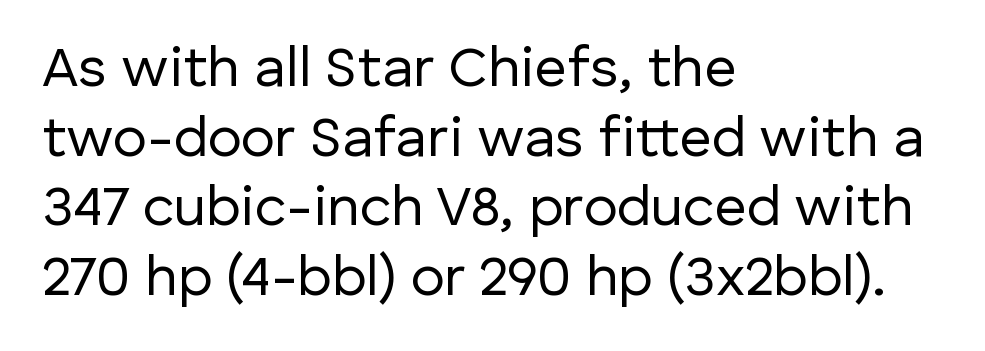
The image shows 57 px regular-weight sans-serif type, upright; set left-aligned, line spacing 1.22x, normal letter spacing, not underlined; low stroke contrast and a medium x-height.
